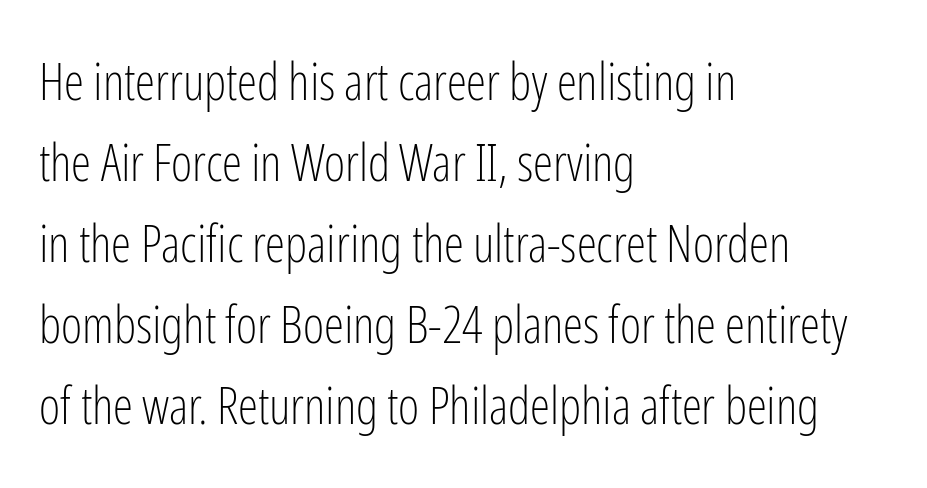
{"serif": "no", "italic": "no", "bold": "no", "weight": "light", "width": "condensed", "stroke_contrast": "low", "x_height": "medium", "monospaced": "no", "underline": "no", "align": "left", "line_spacing": "normal", "line_spacing_ratio": 1.59, "letter_spacing": "normal", "letter_spacing_em": 0.0, "glyph_px": 51}
